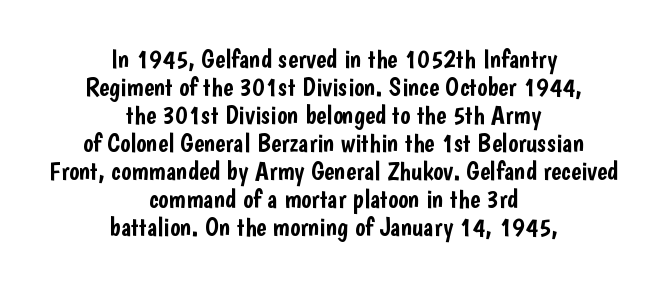
{"italic": "no", "underline": "no", "align": "center", "line_spacing": "tight", "line_spacing_ratio": 1.04, "letter_spacing": "normal", "letter_spacing_em": 0.0, "glyph_px": 27}
